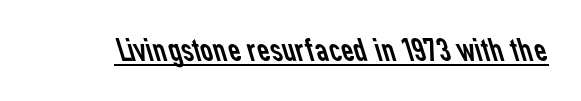
Q: Is the text bold? A: No.
Q: Is the typeface a serif or a sans-serif typeface? A: Sans-serif.
Q: Is the text underlined? A: Yes.
Q: Is the spacing between letters normal or unusually wide? A: Normal.
Q: Width (condensed, normal, or wide)? A: Normal.
Q: Stroke contrast? A: Low.
Q: x-height? A: Medium.
Q: Monospaced? A: No.
